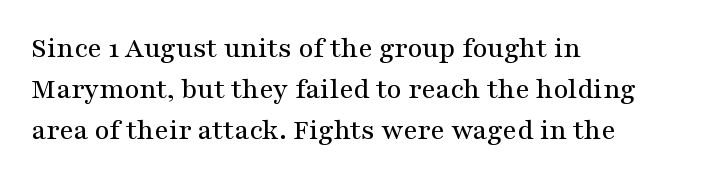
Q: Is the text italic (slanted)? A: No, it is upright.
Q: Is the typeface a serif or a sans-serif typeface? A: Serif.
Q: Is the text underlined? A: No.
Q: How is the paragraph aligned? A: Left-aligned.
Q: Is the spacing between letters normal or unusually wide? A: Normal.
Q: Is the spacing between lines tight, normal or loose? A: Normal.
Q: Width (condensed, normal, or wide)? A: Wide.
Q: Stroke contrast? A: Medium.
Q: x-height? A: Medium.
Q: Monospaced? A: No.
